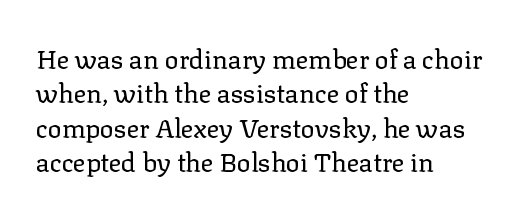
The image shows 26 px text type, upright; set left-aligned, normal line spacing (1.32x), normal letter spacing, not underlined.
